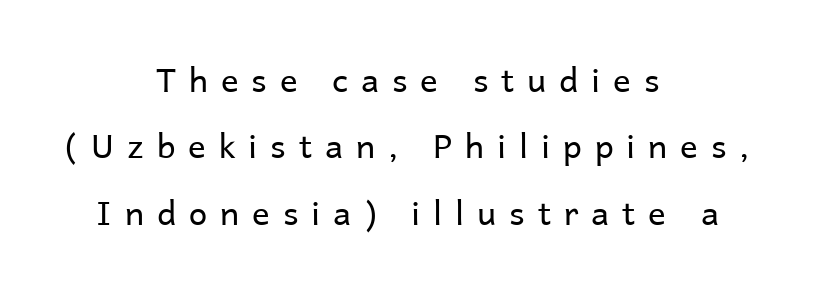
{"serif": "no", "italic": "no", "bold": "no", "weight": "regular", "width": "normal", "stroke_contrast": "low", "x_height": "medium", "monospaced": "no", "underline": "no", "align": "center", "line_spacing": "loose", "line_spacing_ratio": 2.01, "letter_spacing": "wide", "letter_spacing_em": 0.39, "glyph_px": 33}
